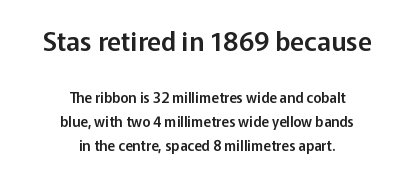
The image shows 26 px text type, upright; set centered, line spacing 1.72x, normal letter spacing, not underlined; the first (top) block is 1.86x larger.
